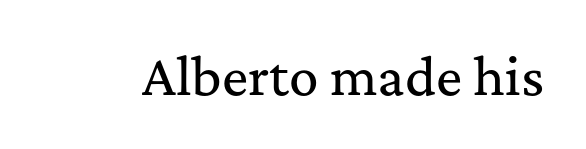
Q: Is the text italic (slanted)? A: No, it is upright.
Q: Is the typeface a serif or a sans-serif typeface? A: Serif.
Q: Is the text underlined? A: No.
Q: Is the spacing between letters normal or unusually wide? A: Normal.
Q: Width (condensed, normal, or wide)? A: Normal.
Q: Stroke contrast? A: Medium.
Q: x-height? A: Medium.
Q: Monospaced? A: No.
